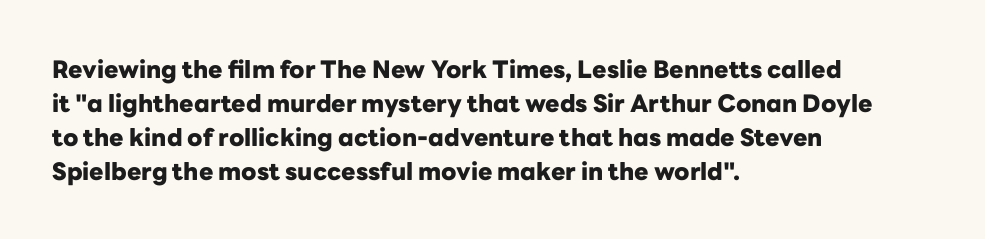
{"italic": "no", "bold": "yes", "underline": "no", "align": "left", "line_spacing": "normal", "line_spacing_ratio": 1.41, "letter_spacing": "normal", "letter_spacing_em": 0.0, "glyph_px": 24}
